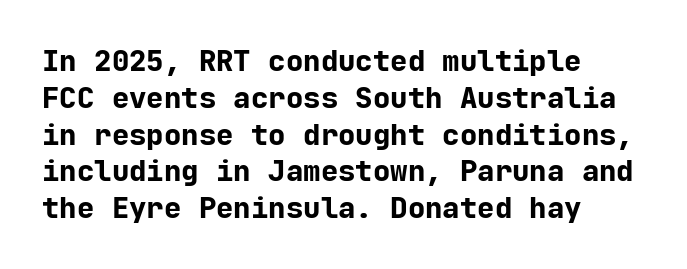
Typographic density is high because the face is bold. Notice how the stems are strictly vertical — no italics here. I'd call this a sans setting — the letters go barefoot. The letters march in equal steps, a hallmark of fixed-pitch type. Line beginnings align vertically; line endings do not.
